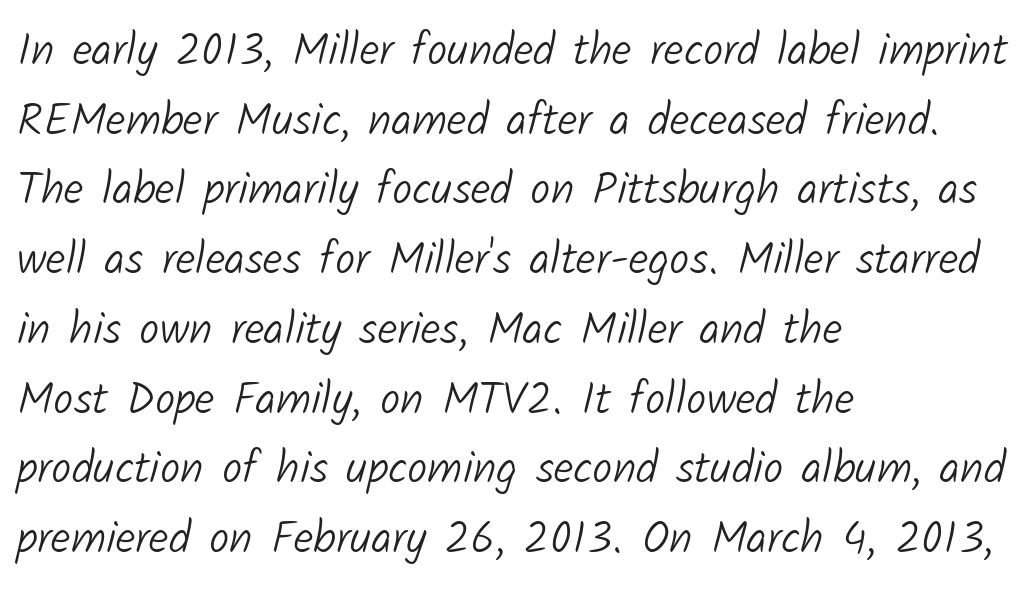
{"serif": "no", "bold": "no", "weight": "light", "width": "normal", "stroke_contrast": "low", "x_height": "medium", "monospaced": "no", "underline": "no", "align": "left", "line_spacing": "normal", "line_spacing_ratio": 1.55, "letter_spacing": "normal", "letter_spacing_em": 0.0, "glyph_px": 45}
